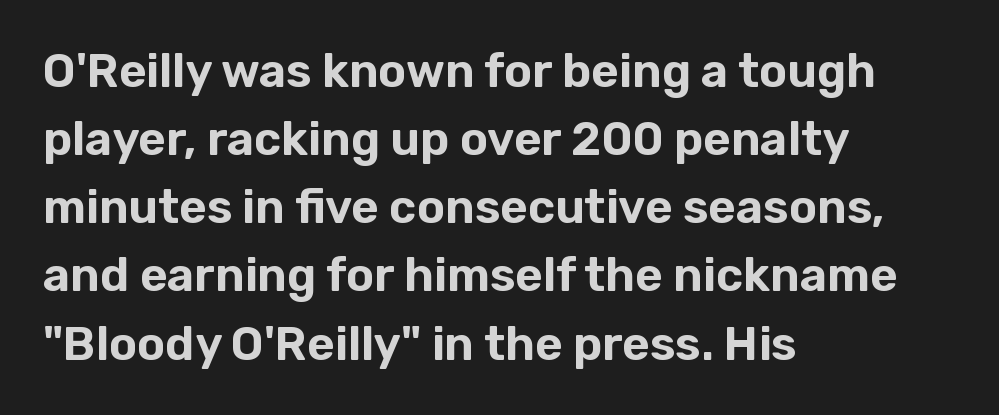
{"serif": "no", "italic": "no", "width": "normal", "stroke_contrast": "low", "x_height": "medium", "monospaced": "no", "underline": "no", "align": "left", "line_spacing": "normal", "line_spacing_ratio": 1.45, "letter_spacing": "normal", "letter_spacing_em": 0.0, "glyph_px": 47}
